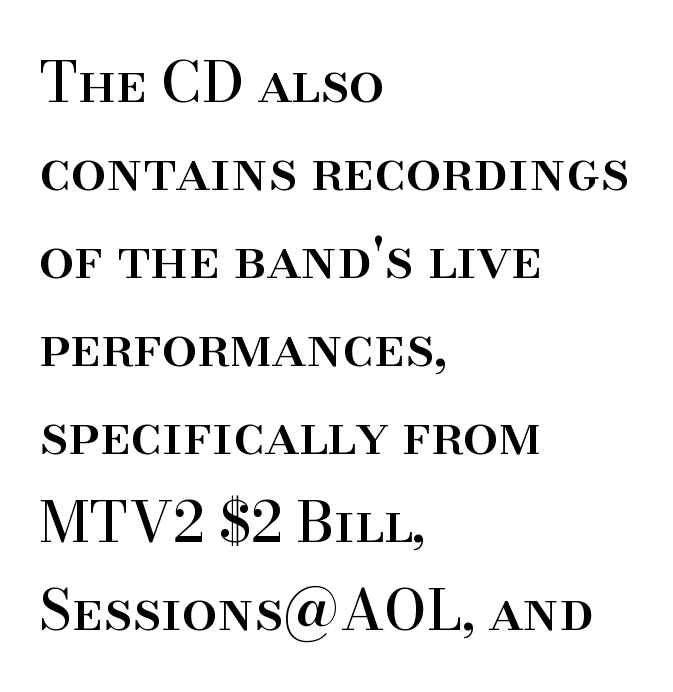
Each letter keeps its own natural width here, so spacing adapts to shape. What stands out about the letter spacing? Nothing — it is the standard amount. This sample is left-justified, so line endings fall wherever the words run out. Rows of type keep a routine distance in the vertical direction. The letters stand straight up with perfectly vertical stems.
